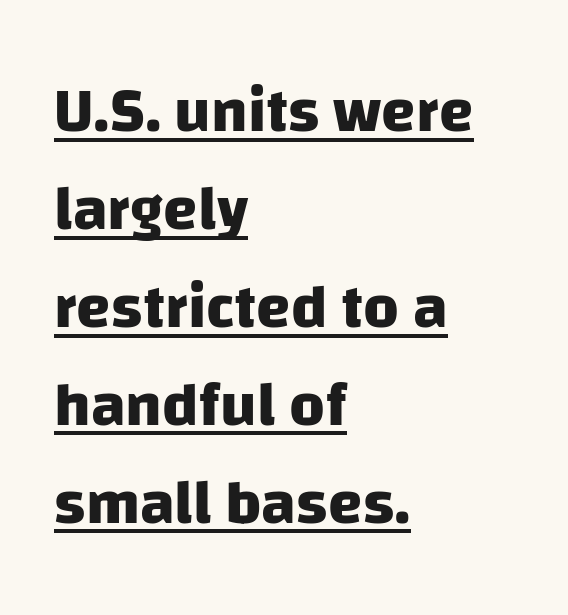
Q: Is the text bold? A: Yes.
Q: Is the typeface a serif or a sans-serif typeface? A: Sans-serif.
Q: Is the text underlined? A: Yes.
Q: How is the paragraph aligned? A: Left-aligned.
Q: Is the spacing between letters normal or unusually wide? A: Normal.
Q: Is the spacing between lines tight, normal or loose? A: Normal.
Q: Width (condensed, normal, or wide)? A: Normal.
Q: Stroke contrast? A: Low.
Q: x-height? A: Large.
Q: Monospaced? A: No.
